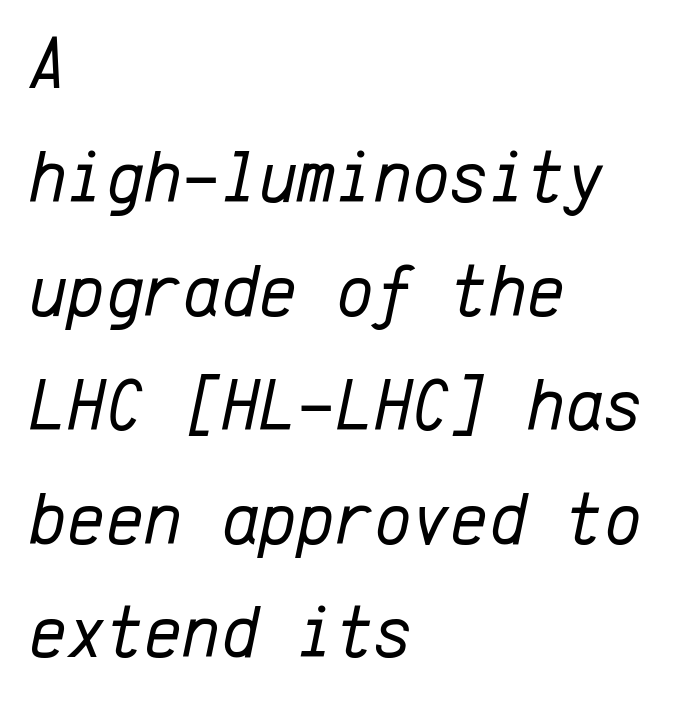
{"italic": "yes", "lean": "right", "slant_degrees": 12, "bold": "no", "weight": "regular", "width": "normal", "stroke_contrast": "low", "x_height": "medium", "monospaced": "yes", "underline": "no", "align": "left", "line_spacing": "normal", "line_spacing_ratio": 1.56, "letter_spacing": "normal", "letter_spacing_em": 0.0, "glyph_px": 73}
